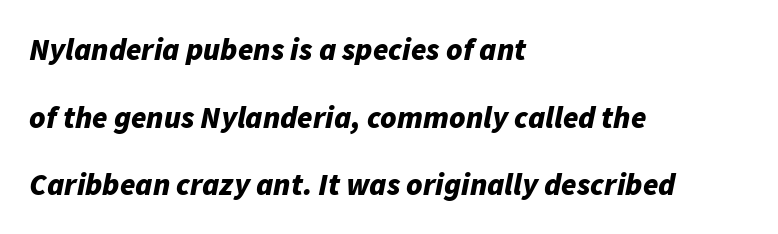
The image shows 31 px bold type, italic (leaning right); set left-aligned, loose line spacing (2.18x), normal letter spacing, not underlined; low stroke contrast and a medium x-height.
